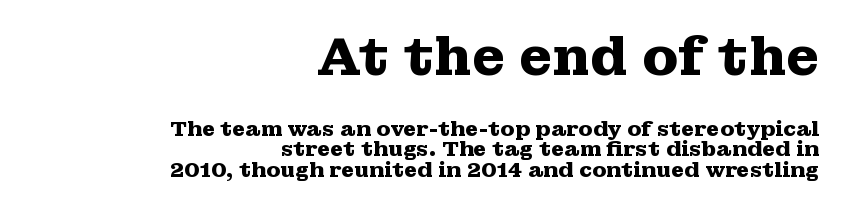
{"serif": "yes", "italic": "no", "bold": "yes", "weight": "heavy", "width": "wide", "stroke_contrast": "medium", "x_height": "medium", "monospaced": "no", "underline": "no", "align": "right", "line_spacing": "tight", "line_spacing_ratio": 0.96, "letter_spacing": "normal", "letter_spacing_em": 0.0, "larger_block": "first", "size_ratio": 2.52, "glyph_px": 53}
